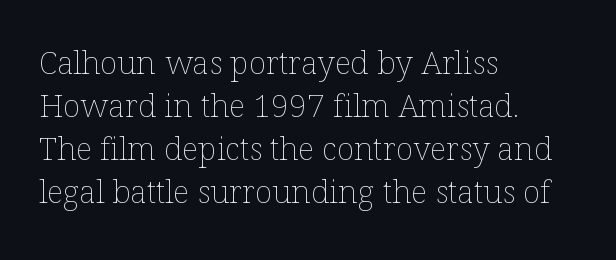
The image shows 32 px thin type, upright; set left-aligned, normal line spacing (1.34x), normal letter spacing, not underlined; low stroke contrast and a medium x-height.
